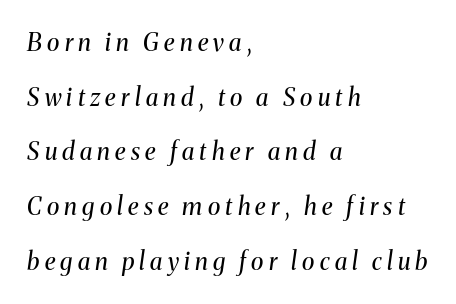
The image shows 24 px text type, italic (leaning right); set left-aligned, loose line spacing (2.28x), unusually wide letter spacing (+0.22 em), not underlined.
